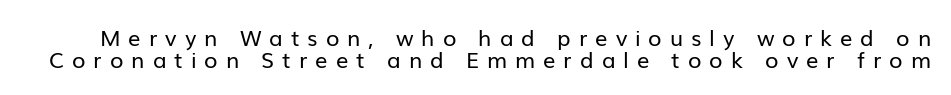
{"italic": "no", "bold": "no", "underline": "no", "line_spacing": "tight", "line_spacing_ratio": 0.98, "letter_spacing": "wide", "letter_spacing_em": 0.36, "glyph_px": 22}
